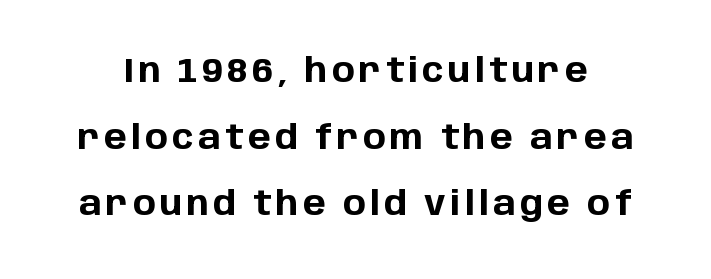
The image shows 34 px bold sans-serif type, upright; set loose line spacing (1.96x), not underlined; low stroke contrast and a large x-height.
